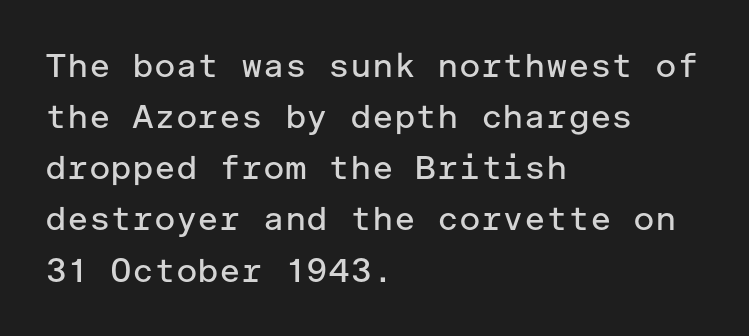
Q: Is the text bold? A: No.
Q: Is the text italic (slanted)? A: No, it is upright.
Q: Is the typeface a serif or a sans-serif typeface? A: Sans-serif.
Q: Is the text underlined? A: No.
Q: How is the paragraph aligned? A: Left-aligned.
Q: Is the spacing between letters normal or unusually wide? A: Normal.
Q: Is the spacing between lines tight, normal or loose? A: Normal.
Q: Width (condensed, normal, or wide)? A: Normal.
Q: Stroke contrast? A: Low.
Q: x-height? A: Medium.
